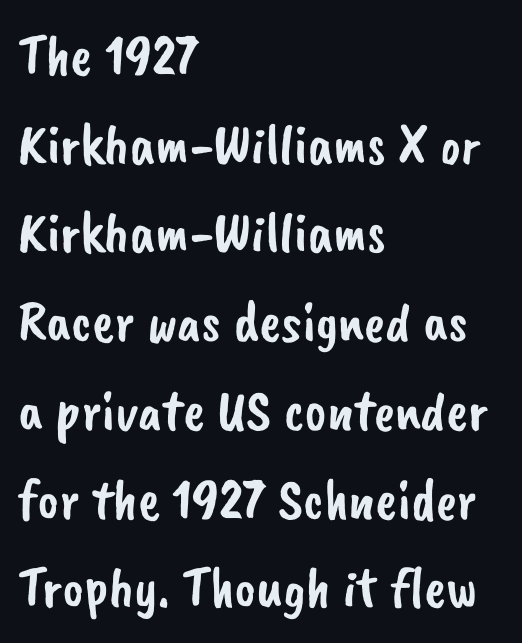
The space between consecutive lines is moderate. The gaps between neighbouring characters are ordinary and unremarkable. This rendering features lettering with no underline. The passage shown is typed in a proportional face where columns would drift. Caption: multi-line text, flush left, ragged right. To sum up the face: it is a sans, with no serifs.
